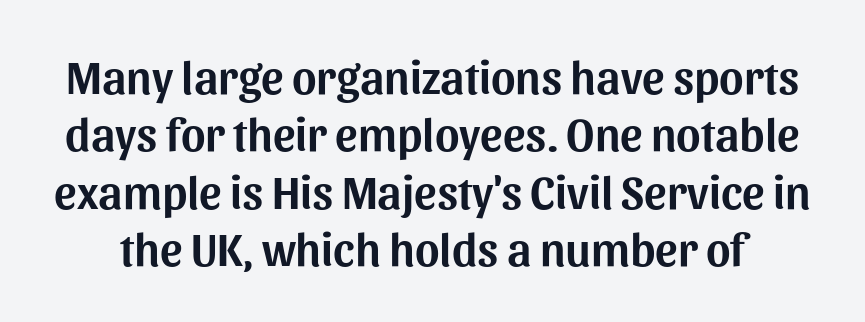
The image shows 47 px sans-serif type, upright; set line spacing 1.22x, normal letter spacing, not underlined; medium stroke contrast and a medium x-height.
